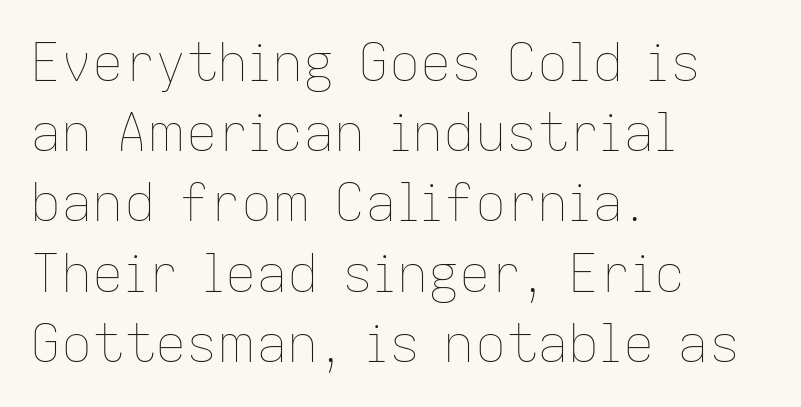
Q: Is the text bold? A: No.
Q: Is the text italic (slanted)? A: No, it is upright.
Q: Is the text underlined? A: No.
Q: How is the paragraph aligned? A: Left-aligned.
Q: Is the spacing between letters normal or unusually wide? A: Normal.
Q: Is the spacing between lines tight, normal or loose? A: Normal.
Q: Width (condensed, normal, or wide)? A: Normal.
Q: Stroke contrast? A: Low.
Q: x-height? A: Medium.
Q: Monospaced? A: No.
